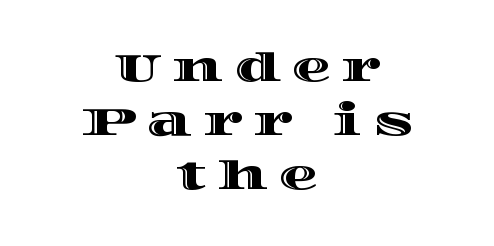
Honestly, the row spacing looks completely unremarkable. Here the designer chose a conventional face with non-uniform glyph widths. What stands out about the letter spacing? Its width — letters are far apart. Posture: upright roman. Teacher's note: observe the equal gaps on both sides — that is centered alignment.
